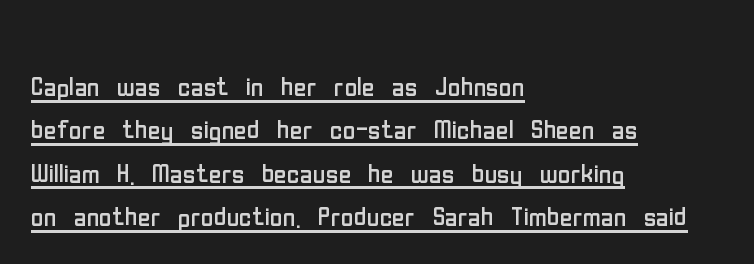
{"serif": "no", "italic": "no", "bold": "no", "weight": "regular", "width": "condensed", "stroke_contrast": "low", "x_height": "medium", "monospaced": "no", "underline": "yes", "align": "left", "line_spacing_ratio": 1.24, "letter_spacing": "normal", "letter_spacing_em": 0.0, "glyph_px": 35}
